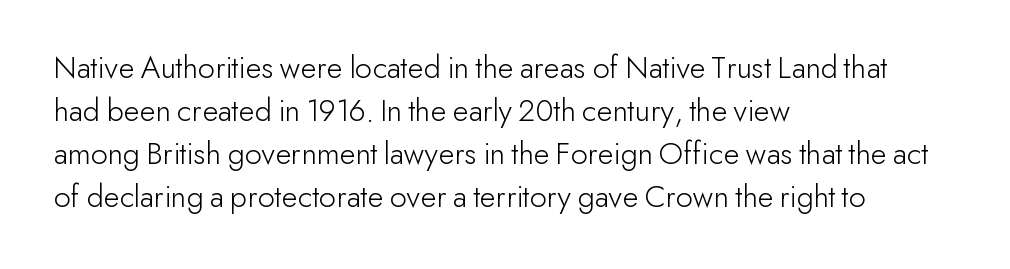
Q: Is the text bold? A: No.
Q: Is the text italic (slanted)? A: No, it is upright.
Q: Is the typeface a serif or a sans-serif typeface? A: Sans-serif.
Q: Is the text underlined? A: No.
Q: How is the paragraph aligned? A: Left-aligned.
Q: Is the spacing between letters normal or unusually wide? A: Normal.
Q: Is the spacing between lines tight, normal or loose? A: Normal.
Q: Width (condensed, normal, or wide)? A: Normal.
Q: Stroke contrast? A: Low.
Q: x-height? A: Small.
Q: Monospaced? A: No.
